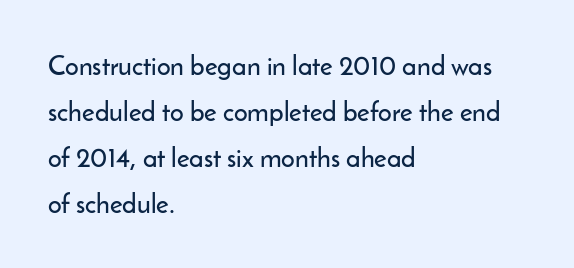
{"italic": "no", "underline": "no", "align": "left", "line_spacing": "normal", "line_spacing_ratio": 1.7, "letter_spacing": "normal", "letter_spacing_em": 0.0, "glyph_px": 27}
